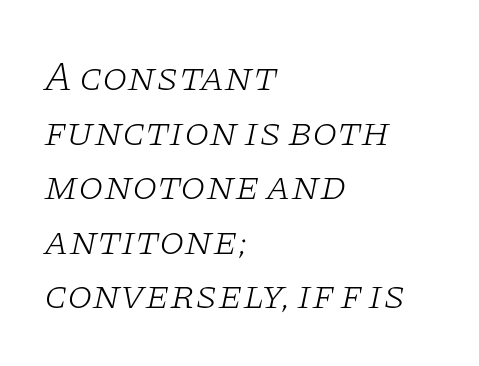
{"serif": "yes", "italic": "yes", "lean": "right", "slant_degrees": 11, "bold": "no", "weight": "light", "width": "wide", "stroke_contrast": "low", "x_height": "large", "monospaced": "no", "underline": "no", "align": "left", "line_spacing": "normal", "line_spacing_ratio": 1.33, "letter_spacing": "normal", "letter_spacing_em": 0.0, "glyph_px": 41}
